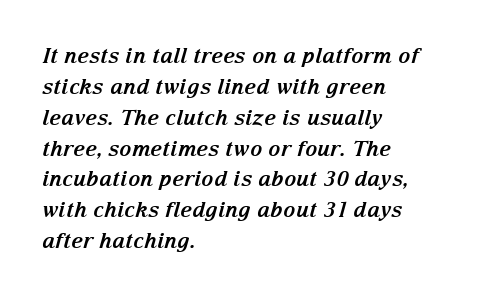
This rendering uses left alignment, leaving the right contour irregular. The specimen omits any rule beneath the text block's lines. Inter-character spacing is left at the font's built-in metrics. Students, observe: this is what conventionally led text looks like.
